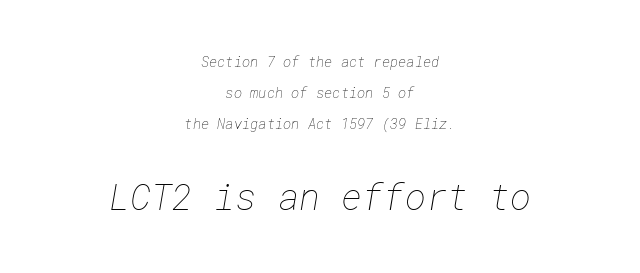
Q: Is the text bold? A: No.
Q: Is the text underlined? A: No.
Q: How is the paragraph aligned? A: Centered.
Q: Is the spacing between letters normal or unusually wide? A: Normal.
Q: Is the spacing between lines tight, normal or loose? A: Loose.
Q: Which block of text is set in a larger size, the first (top) or the second (bottom)? A: The second (bottom) one.
Q: Width (condensed, normal, or wide)? A: Normal.
Q: Stroke contrast? A: Low.
Q: x-height? A: Medium.
